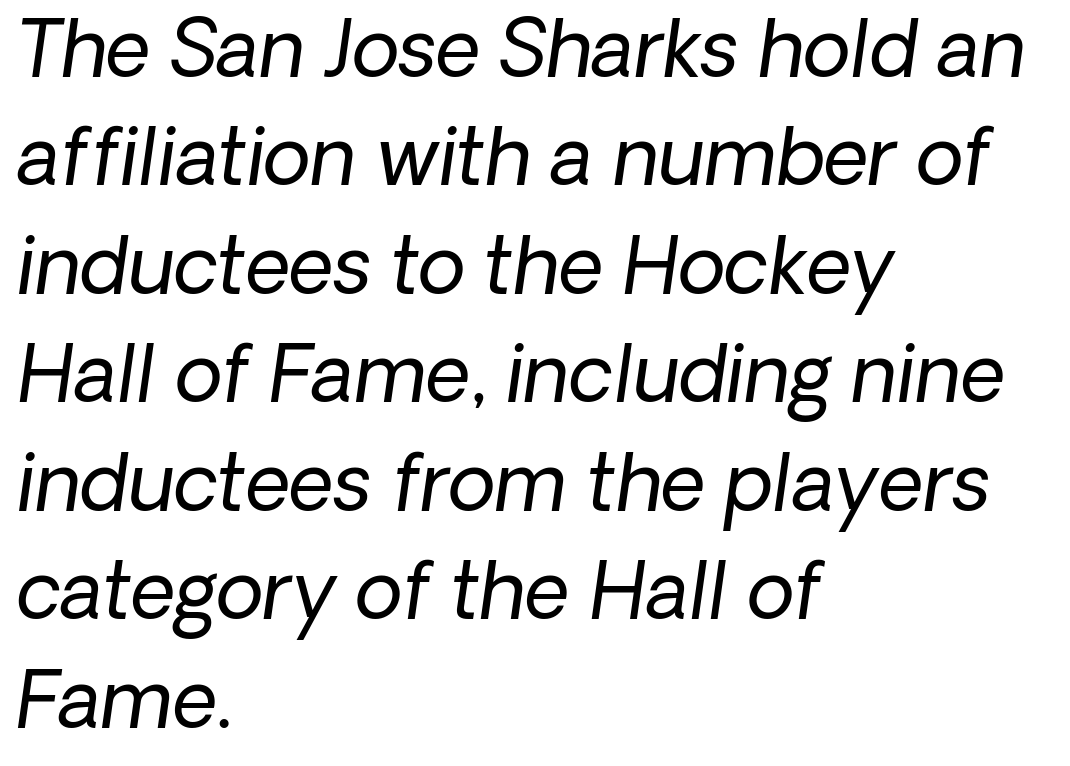
The image shows 78 px regular-weight type, italic (leaning right); set left-aligned, normal line spacing (1.39x), normal letter spacing, not underlined; low stroke contrast and a medium x-height.
